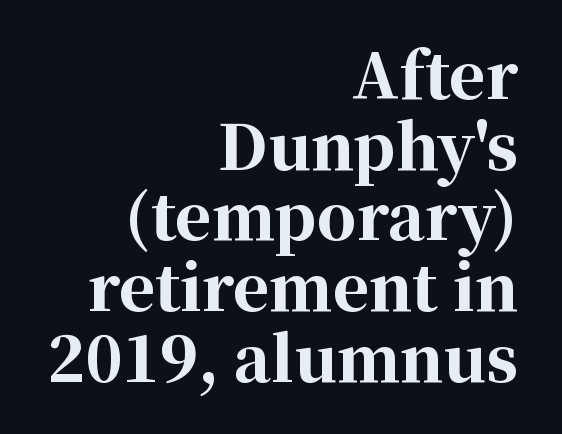
{"serif": "yes", "italic": "no", "bold": "yes", "weight": "bold", "width": "normal", "stroke_contrast": "high", "x_height": "medium", "monospaced": "no", "underline": "no", "align": "right", "line_spacing": "tight", "line_spacing_ratio": 1.14, "letter_spacing": "normal", "letter_spacing_em": 0.0, "glyph_px": 62}
